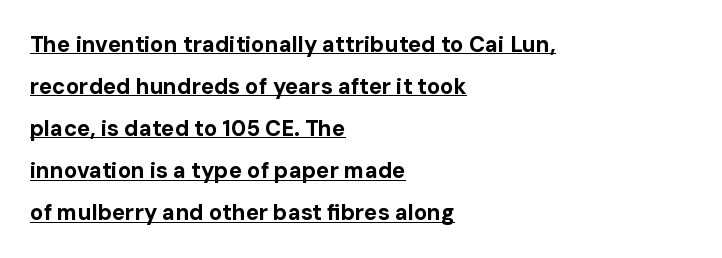
The paragraph has a hard left edge and a soft right edge. The type sits square on the baseline with zero lean. The horizontal fit of the characters is conventional and even. What weight is shown? A full bold with thick strokes. Leading: increased. The rendered words wear a rule along their underside.
